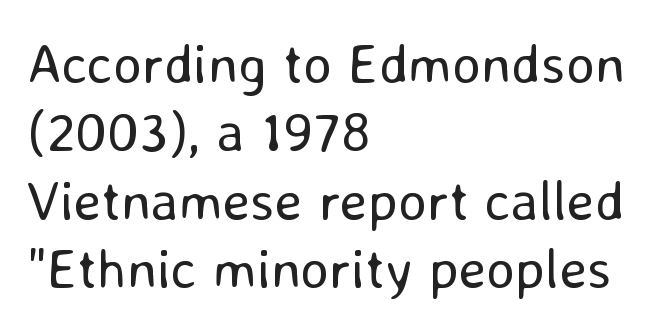
The string is rendered with underlining switched off. The paragraph shown leans on its left margin. Think of a printed novel: that variable character pitch is what you see here. A quiet, ordinary-to-light weight characterises the typeface. Notice how the stems are strictly vertical — no italics here.
